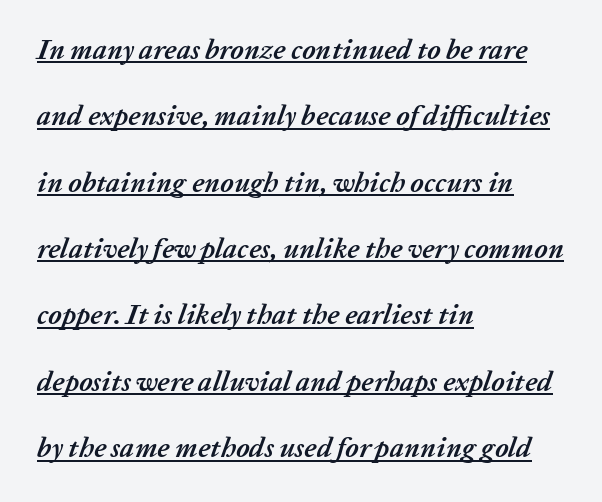
{"italic": "yes", "lean": "right", "slant_degrees": 20, "bold": "yes", "weight": "semibold", "width": "normal", "stroke_contrast": "low", "x_height": "medium", "monospaced": "no", "underline": "yes", "align": "left", "line_spacing": "loose", "line_spacing_ratio": 2.37, "letter_spacing": "normal", "letter_spacing_em": 0.0, "glyph_px": 28}
